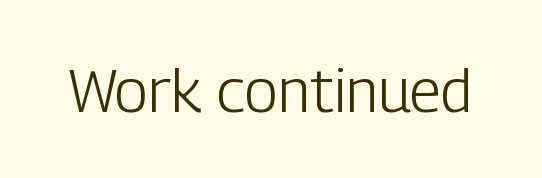
The image shows 61 px light, condensed sans-serif type, upright; set normal letter spacing, not underlined; low stroke contrast and a medium x-height.
